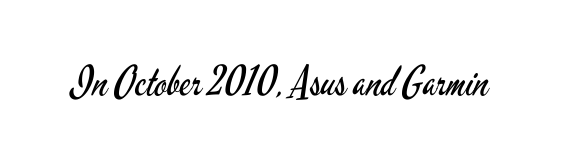
Q: Is the text bold? A: No.
Q: Is the text italic (slanted)? A: Yes.
Q: Is the typeface a serif or a sans-serif typeface? A: Sans-serif.
Q: Is the text underlined? A: No.
Q: Is the spacing between letters normal or unusually wide? A: Normal.
Q: Width (condensed, normal, or wide)? A: Condensed.
Q: Stroke contrast? A: Low.
Q: x-height? A: Small.
Q: Monospaced? A: No.
